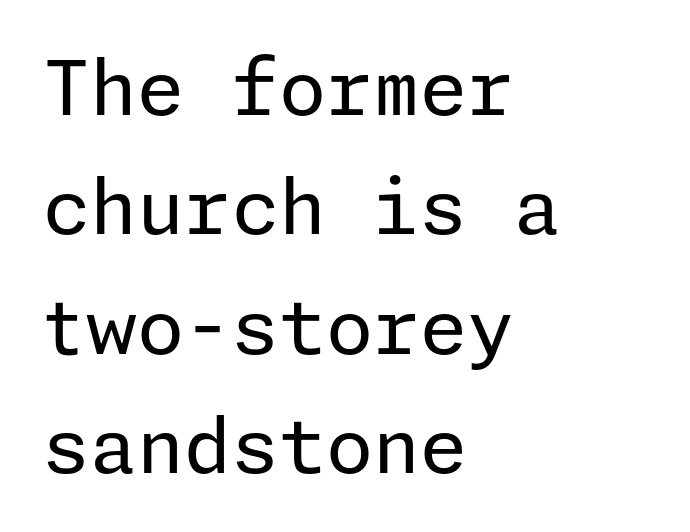
Q: Is the text bold? A: No.
Q: Is the text italic (slanted)? A: No, it is upright.
Q: Is the typeface a serif or a sans-serif typeface? A: Sans-serif.
Q: Is the text underlined? A: No.
Q: How is the paragraph aligned? A: Left-aligned.
Q: Is the spacing between letters normal or unusually wide? A: Normal.
Q: Is the spacing between lines tight, normal or loose? A: Normal.
Q: Width (condensed, normal, or wide)? A: Normal.
Q: Stroke contrast? A: Low.
Q: x-height? A: Medium.
